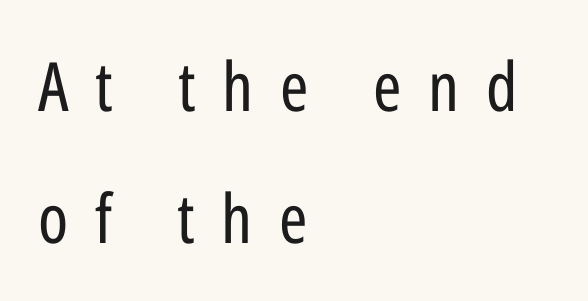
Q: Is the text bold? A: No.
Q: Is the text italic (slanted)? A: No, it is upright.
Q: Is the typeface a serif or a sans-serif typeface? A: Sans-serif.
Q: Is the text underlined? A: No.
Q: How is the paragraph aligned? A: Left-aligned.
Q: Is the spacing between letters normal or unusually wide? A: Unusually wide.
Q: Is the spacing between lines tight, normal or loose? A: Loose.
Q: Width (condensed, normal, or wide)? A: Condensed.
Q: Stroke contrast? A: Low.
Q: x-height? A: Medium.
Q: Monospaced? A: No.
